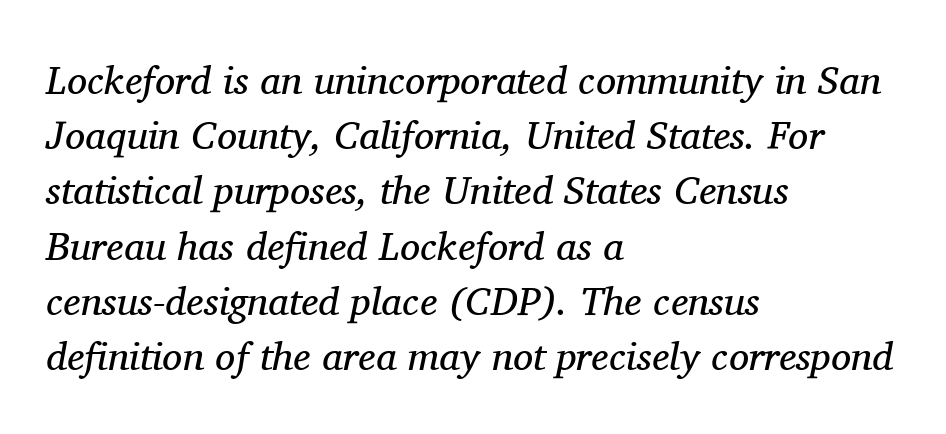
The image shows 40 px regular-weight serif type, italic (leaning right); set left-aligned, normal line spacing (1.38x), normal letter spacing, not underlined; medium stroke contrast and a medium x-height.
